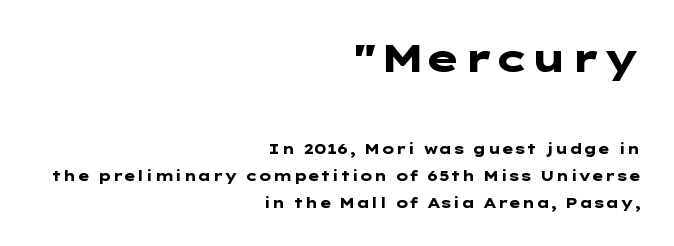
These lines stand farther apart than default settings would place them. Plain, unruled lines of type. Classification — sans serif. The lettering holds an erect, upright posture throughout. There is no visible air inserted between adjacent glyphs.
